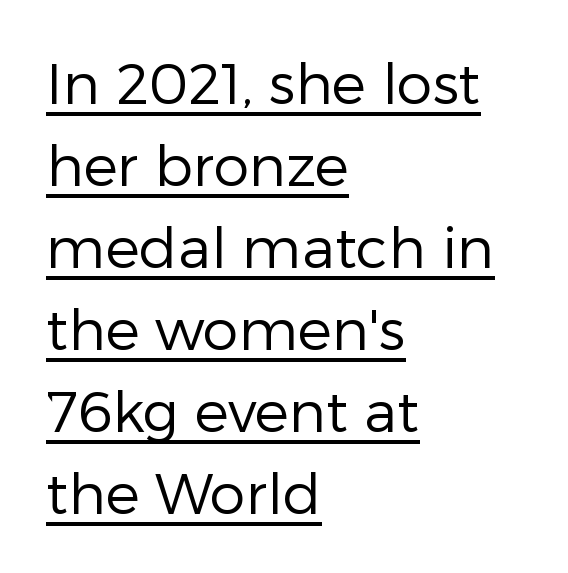
You can tell it's not italic because the verticals are truly vertical. Examine the stroke ends and you'll find no serifs. The compositor pushed each line to the left boundary. Quick note: underline on. The passage shown stacks its lines at a standard gap.
